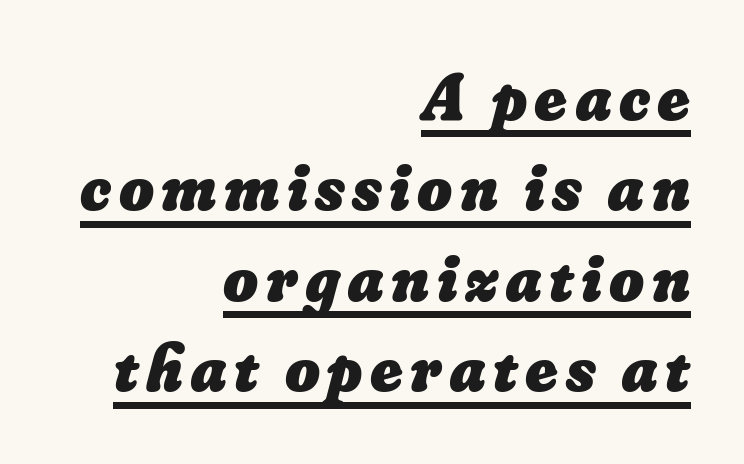
Q: Is the text bold? A: Yes.
Q: Is the text underlined? A: Yes.
Q: How is the paragraph aligned? A: Right-aligned.
Q: Is the spacing between lines tight, normal or loose? A: Normal.
Q: Width (condensed, normal, or wide)? A: Normal.
Q: Stroke contrast? A: Low.
Q: x-height? A: Small.
Q: Monospaced? A: No.
